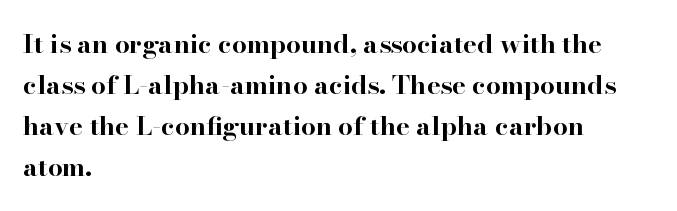
Standard letterfit; no display-style spreading of the glyphs. Compared with typical paragraphs, the rows here are spaced about the same. A bare baseline throughout the passage. Every stem runs plumb, perpendicular to the baseline. The typesetter chose a ragged-right arrangement here. The font is running at its bold setting.
